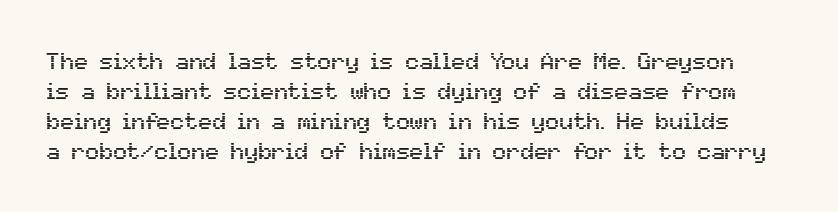
Italic: no, the glyphs are upright roman. The leading is moderate, giving the passage an even texture. Underline: absent. Students, note that the glyphs here touch the page at normal intervals.
